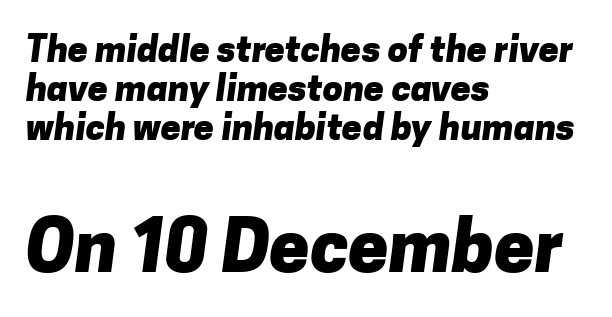
{"serif": "no", "bold": "yes", "weight": "heavy", "width": "normal", "stroke_contrast": "low", "x_height": "medium", "monospaced": "no", "underline": "no", "align": "left", "line_spacing": "tight", "line_spacing_ratio": 1.08, "letter_spacing": "normal", "letter_spacing_em": 0.0, "larger_block": "second", "size_ratio": 2.0, "glyph_px": 72}
